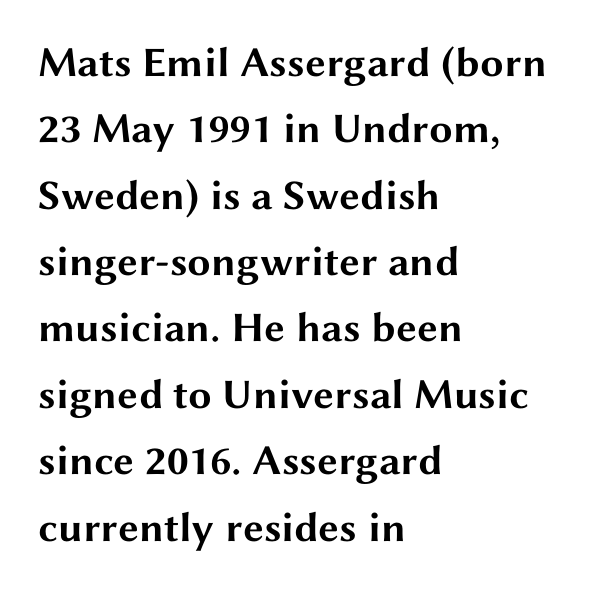
Q: Is the text bold? A: Yes.
Q: Is the text italic (slanted)? A: No, it is upright.
Q: Is the typeface a serif or a sans-serif typeface? A: Sans-serif.
Q: Is the text underlined? A: No.
Q: How is the paragraph aligned? A: Left-aligned.
Q: Is the spacing between letters normal or unusually wide? A: Normal.
Q: Is the spacing between lines tight, normal or loose? A: Normal.
Q: Width (condensed, normal, or wide)? A: Wide.
Q: Stroke contrast? A: Medium.
Q: x-height? A: Medium.
Q: Monospaced? A: No.
